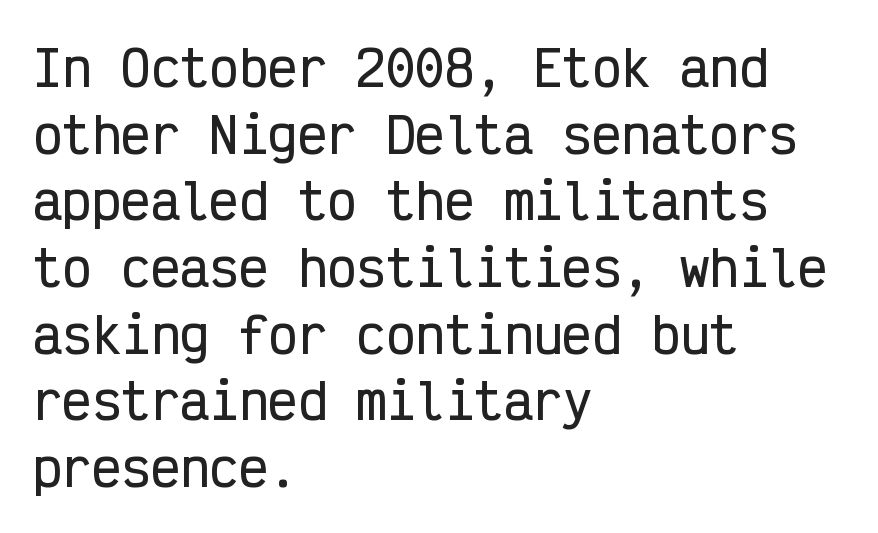
{"serif": "no", "italic": "no", "width": "condensed", "stroke_contrast": "low", "x_height": "medium", "monospaced": "yes", "underline": "no", "align": "left", "line_spacing": "normal", "line_spacing_ratio": 1.36, "letter_spacing": "normal", "letter_spacing_em": 0.0, "glyph_px": 49}
